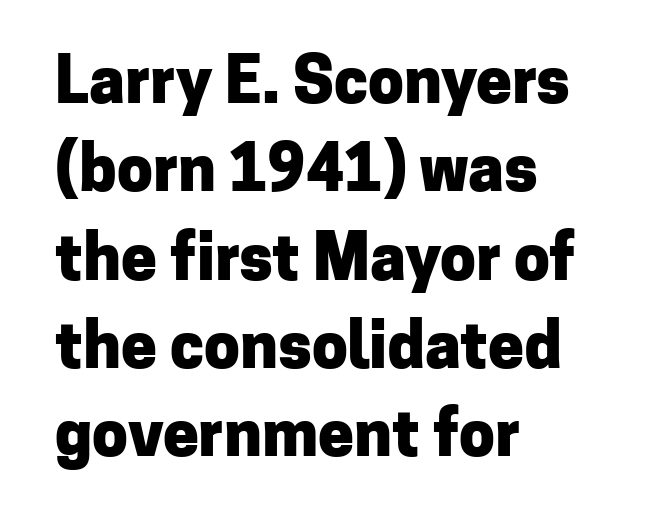
Q: Is the text bold? A: Yes.
Q: Is the text italic (slanted)? A: No, it is upright.
Q: Is the typeface a serif or a sans-serif typeface? A: Sans-serif.
Q: Is the text underlined? A: No.
Q: How is the paragraph aligned? A: Left-aligned.
Q: Is the spacing between letters normal or unusually wide? A: Normal.
Q: Is the spacing between lines tight, normal or loose? A: Normal.
Q: Width (condensed, normal, or wide)? A: Normal.
Q: Stroke contrast? A: Low.
Q: x-height? A: Medium.
Q: Monospaced? A: No.
